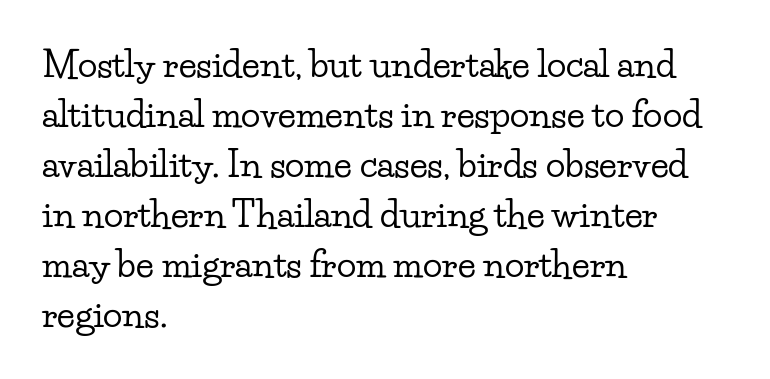
The image shows 36 px wide serif type, upright; set left-aligned, normal line spacing (1.39x), normal letter spacing, not underlined; low stroke contrast and a small x-height.
